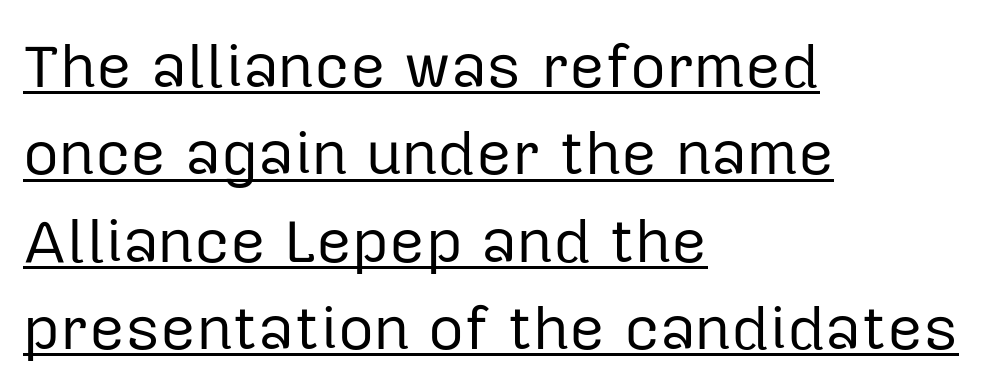
{"serif": "no", "italic": "no", "bold": "no", "weight": "regular", "width": "normal", "stroke_contrast": "low", "x_height": "medium", "monospaced": "no", "underline": "yes", "align": "left", "line_spacing": "normal", "line_spacing_ratio": 1.41, "letter_spacing": "normal", "letter_spacing_em": 0.0, "glyph_px": 62}
